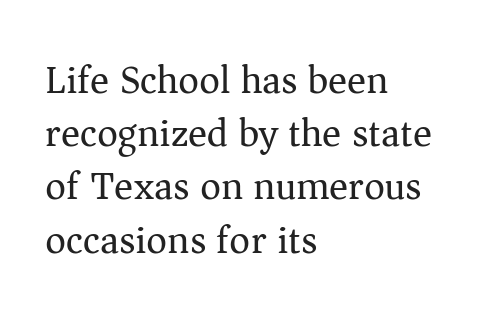
The image shows 40 px regular-weight serif type, upright; set left-aligned, normal line spacing (1.33x), normal letter spacing, not underlined; medium stroke contrast and a medium x-height.
